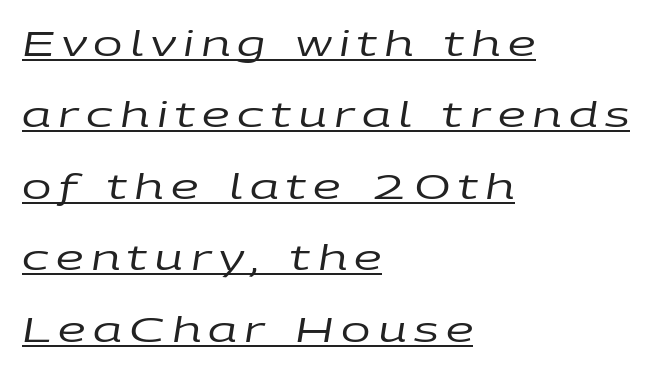
The image shows 35 px regular-weight, wide type, italic (leaning right); set left-aligned, loose line spacing (2.04x), unusually wide letter spacing (+0.21 em), underlined; low stroke contrast and a large x-height.
